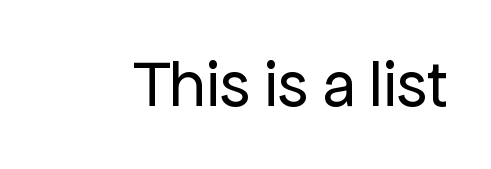
{"serif": "no", "italic": "no", "bold": "no", "weight": "regular", "width": "normal", "stroke_contrast": "low", "x_height": "medium", "monospaced": "no", "underline": "no", "letter_spacing": "normal", "letter_spacing_em": 0.0, "glyph_px": 66}
